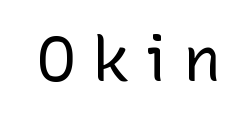
Q: Is the text bold? A: No.
Q: Is the text italic (slanted)? A: No, it is upright.
Q: Is the typeface a serif or a sans-serif typeface? A: Sans-serif.
Q: Is the text underlined? A: No.
Q: Is the spacing between letters normal or unusually wide? A: Unusually wide.
Q: Width (condensed, normal, or wide)? A: Normal.
Q: Stroke contrast? A: Low.
Q: x-height? A: Medium.
Q: Monospaced? A: No.
